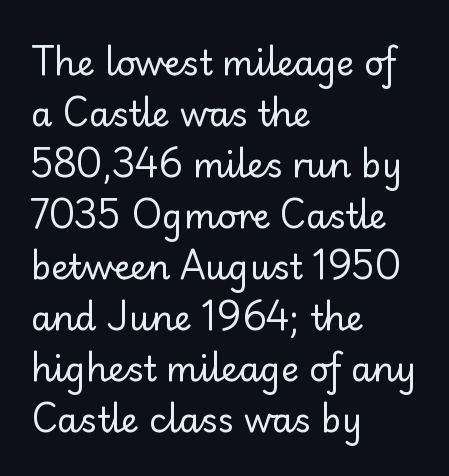
The image shows 34 px regular-weight sans-serif type, upright; set left-aligned, normal line spacing (1.5x), normal letter spacing, not underlined; low stroke contrast and a small x-height.
